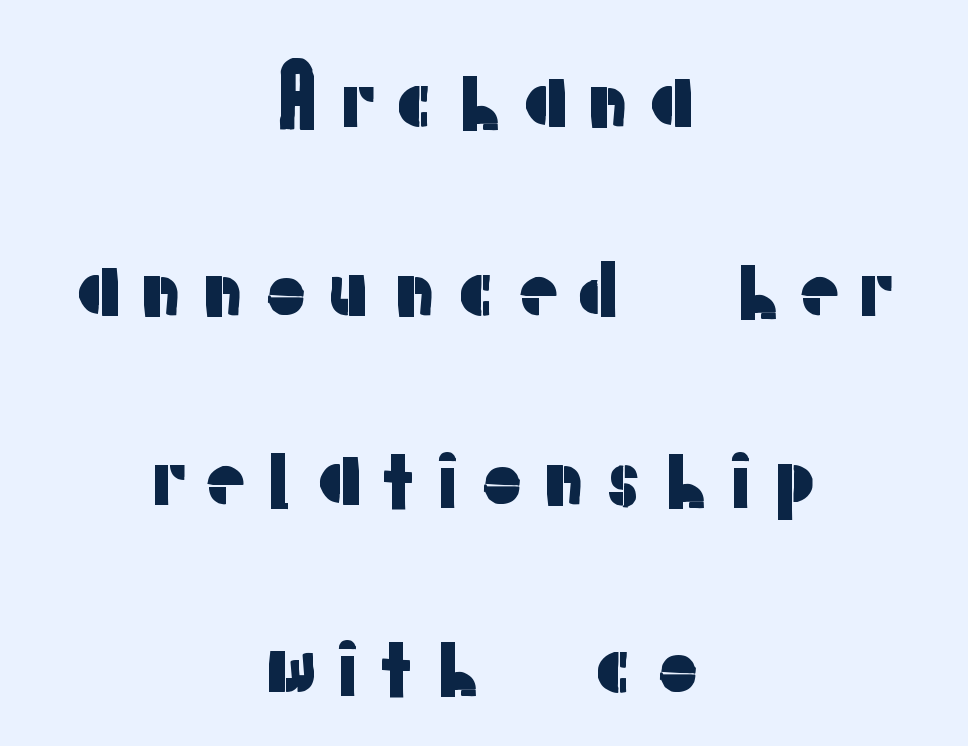
The passage shown is typed in a proportional face where columns would drift. The space between consecutive lines is lavish. The rag falls on both sides of this text block equally. The text was rendered using a sans face with plain stroke endings. Designer's note — italics off, roman on. Glance below the letters and you will spot only blank space.
